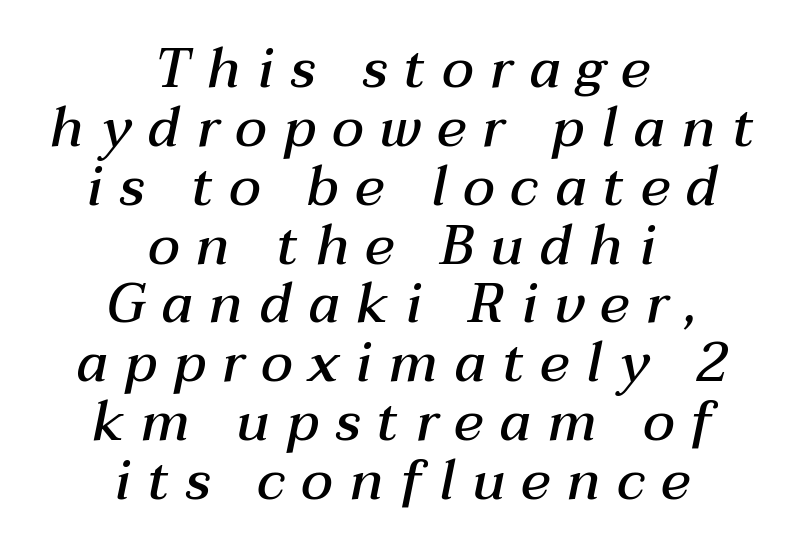
Q: Is the text bold? A: Semi-bold.
Q: Is the text italic (slanted)? A: Yes, it leans right by about 12 degrees.
Q: Is the text underlined? A: No.
Q: How is the paragraph aligned? A: Centered.
Q: Is the spacing between letters normal or unusually wide? A: Unusually wide.
Q: Is the spacing between lines tight, normal or loose? A: Tight.
Q: Width (condensed, normal, or wide)? A: Normal.
Q: Stroke contrast? A: Medium.
Q: x-height? A: Medium.
Q: Monospaced? A: No.
